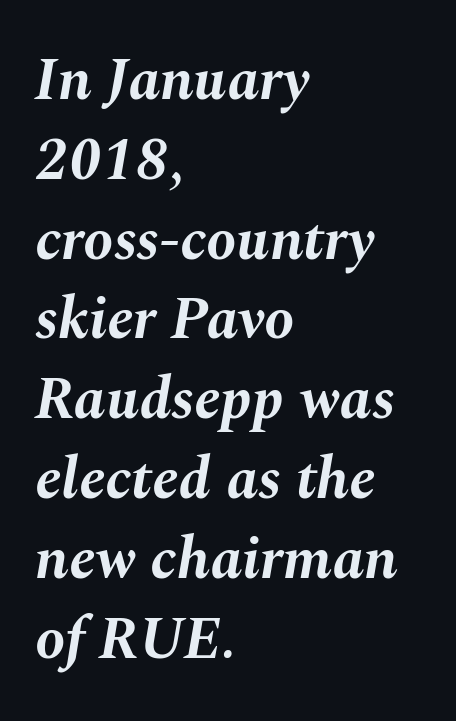
{"italic": "yes", "lean": "right", "slant_degrees": 10, "bold": "yes", "weight": "bold", "width": "normal", "stroke_contrast": "medium", "x_height": "medium", "monospaced": "no", "underline": "no", "align": "left", "line_spacing": "normal", "line_spacing_ratio": 1.33, "letter_spacing": "normal", "letter_spacing_em": 0.0, "glyph_px": 60}
